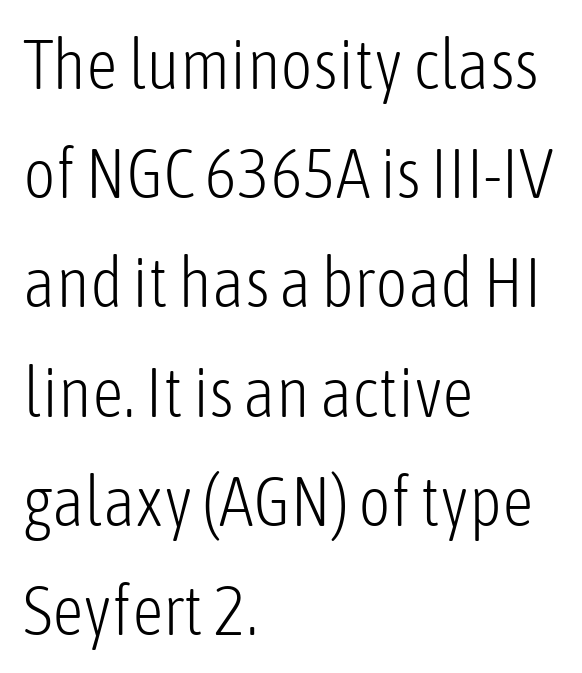
Descender tails drop into unmarked territory. Nothing sits at the stroke ends, so this counts as sans-serif. The setting favours the left margin, as ordinary paragraphs usually do. Each stroke keeps to a modest, everyday thickness or less.
